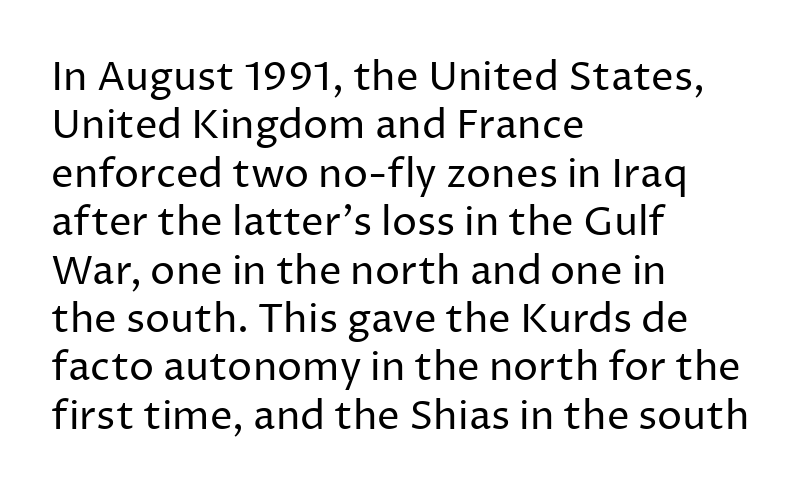
Q: Is the text bold? A: No.
Q: Is the text italic (slanted)? A: No, it is upright.
Q: Is the typeface a serif or a sans-serif typeface? A: Sans-serif.
Q: Is the text underlined? A: No.
Q: How is the paragraph aligned? A: Left-aligned.
Q: Is the spacing between letters normal or unusually wide? A: Normal.
Q: Width (condensed, normal, or wide)? A: Normal.
Q: Stroke contrast? A: Low.
Q: x-height? A: Medium.
Q: Monospaced? A: No.
